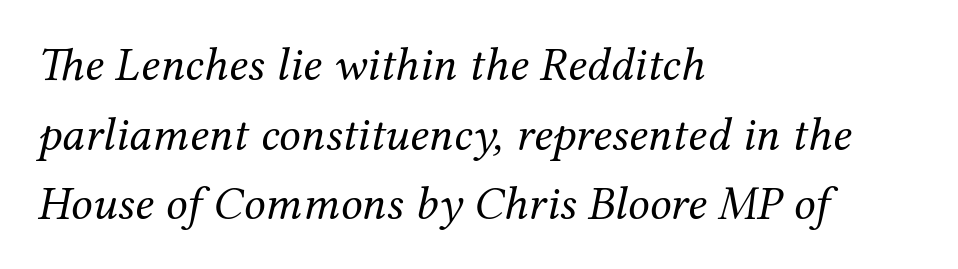
Q: Is the text bold? A: No.
Q: Is the text italic (slanted)? A: Yes, it leans right by about 12 degrees.
Q: Is the typeface a serif or a sans-serif typeface? A: Serif.
Q: Is the text underlined? A: No.
Q: How is the paragraph aligned? A: Left-aligned.
Q: Is the spacing between letters normal or unusually wide? A: Normal.
Q: Is the spacing between lines tight, normal or loose? A: Normal.
Q: Width (condensed, normal, or wide)? A: Normal.
Q: Stroke contrast? A: Medium.
Q: x-height? A: Medium.
Q: Monospaced? A: No.
